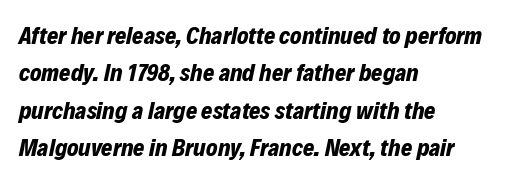
The image shows 24 px bold type, italic (leaning right); set left-aligned, normal line spacing (1.56x), normal letter spacing, not underlined.
